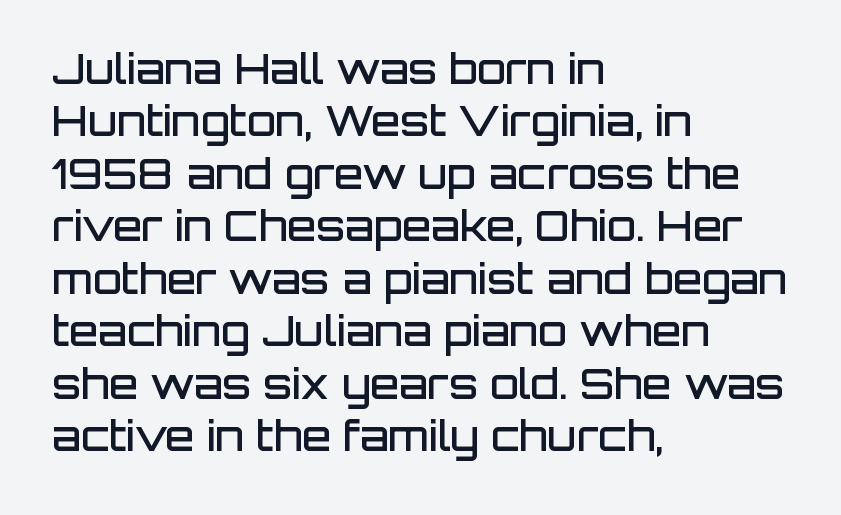
The image shows 42 px semibold sans-serif type, upright; set left-aligned, normal line spacing (1.25x), normal letter spacing, not underlined; low stroke contrast and a large x-height.
